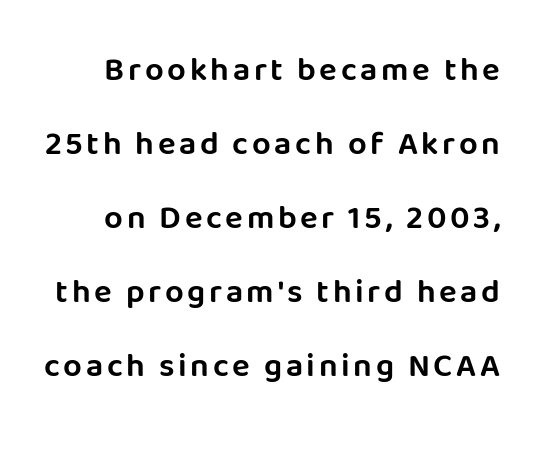
{"serif": "no", "italic": "no", "width": "normal", "stroke_contrast": "low", "x_height": "large", "monospaced": "no", "underline": "no", "line_spacing": "loose", "line_spacing_ratio": 2.24, "glyph_px": 33}
